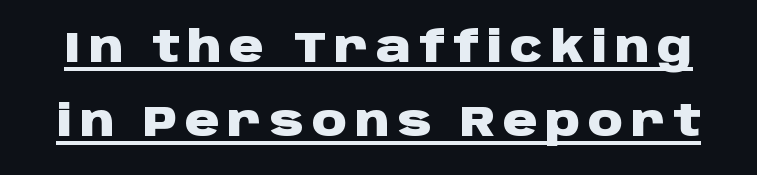
Observe the absence of serifs on each vertical stroke in this sample. Varying glyph widths throughout — classic text-font behaviour. What weight is shown? A full bold with thick strokes. When letters stand straight like this, we call the style roman or upright.
